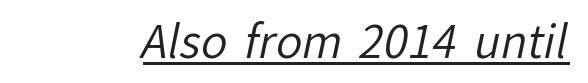
Q: Is the text bold? A: No.
Q: Is the typeface a serif or a sans-serif typeface? A: Sans-serif.
Q: Is the text underlined? A: Yes.
Q: Is the spacing between letters normal or unusually wide? A: Normal.
Q: Width (condensed, normal, or wide)? A: Normal.
Q: Stroke contrast? A: Low.
Q: x-height? A: Medium.
Q: Monospaced? A: No.
